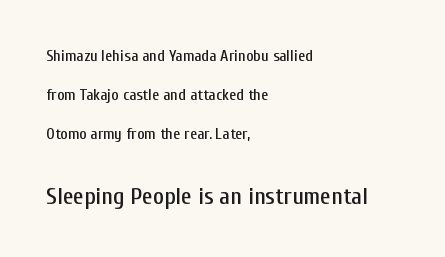
The image shows 24 px text type, upright; set left-aligned, loose line spacing (2.43x), normal letter spacing, not underlined; the second (bottom) block is 1.5x larger.
